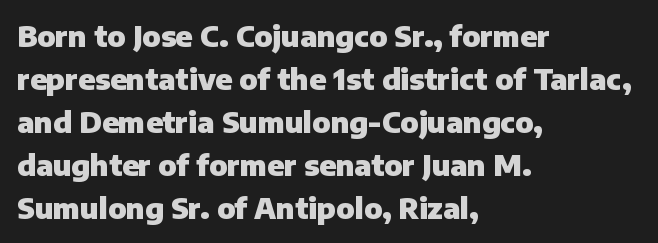
{"serif": "no", "italic": "no", "bold": "yes", "weight": "heavy", "width": "normal", "stroke_contrast": "low", "x_height": "medium", "monospaced": "no", "underline": "no", "align": "left", "line_spacing": "normal", "line_spacing_ratio": 1.48, "letter_spacing": "normal", "letter_spacing_em": 0.0, "glyph_px": 29}
